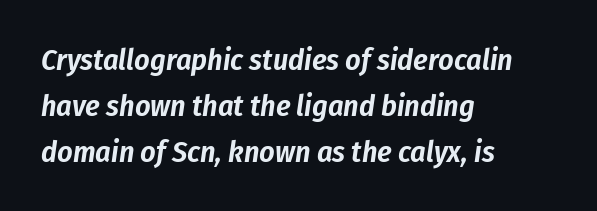
Q: Is the text italic (slanted)? A: Yes, it leans right by about 8 degrees.
Q: Is the text underlined? A: No.
Q: How is the paragraph aligned? A: Left-aligned.
Q: Is the spacing between letters normal or unusually wide? A: Normal.
Q: Is the spacing between lines tight, normal or loose? A: Normal.
Q: Width (condensed, normal, or wide)? A: Condensed.
Q: Stroke contrast? A: Low.
Q: x-height? A: Medium.
Q: Monospaced? A: No.
